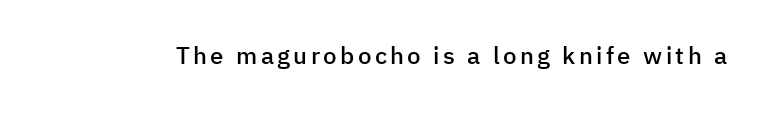
{"italic": "no", "bold": "semi", "underline": "no", "glyph_px": 24}
